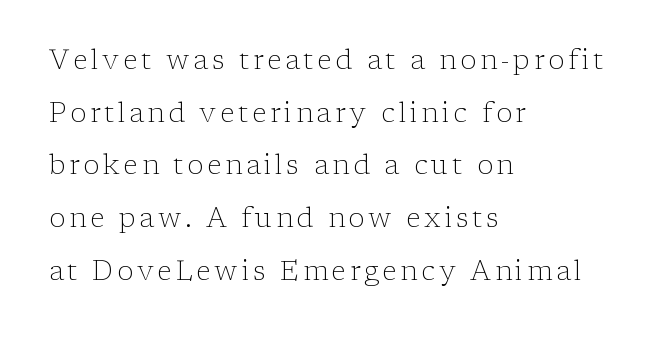
Weight: in the light-to-regular range. The rendering uses a large line-height, opening up the rows. The foot of each line stays bare and open. Vertical strokes here are truly vertical. Left-aligned paragraph, ragged on the right.
